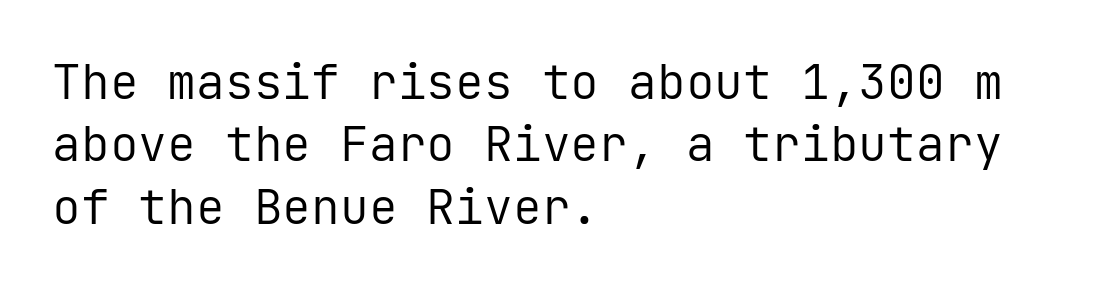
The image shows 48 px regular-weight sans-serif type, upright, monospaced; set left-aligned, normal line spacing (1.3x), normal letter spacing, not underlined; low stroke contrast and a medium x-height.
